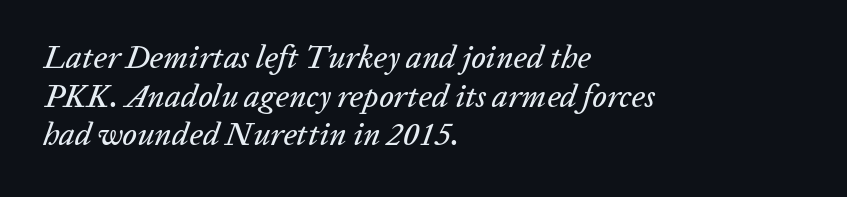
Think of a printed novel: that variable character pitch is what you see here. You can tell it's italic because the verticals aren't actually vertical. Letters rest on an invisible, unmarked baseline. What stands out about the letter spacing? Nothing — it is the standard amount. This sample is left-justified, so line endings fall wherever the words run out.
